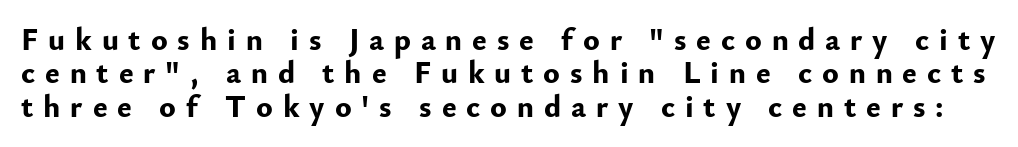
Note the varied advance widths — an 'i' is clearly narrower than an 'm'. Notice how descenders almost collide with the ascenders below — that's tight leading. The area under the type is left untouched. Quick note: not italic, upright. These lines are composed in type without serifs.
